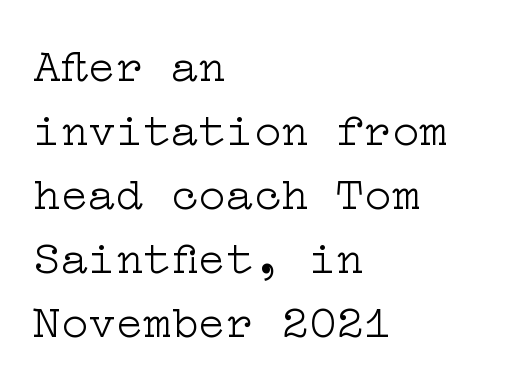
The image shows 46 px light, wide serif type, upright; set left-aligned, normal line spacing (1.39x), normal letter spacing, not underlined; low stroke contrast and a medium x-height.
